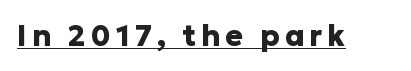
The image shows 29 px heavy sans-serif type, upright; set underlined; low stroke contrast and a medium x-height.
